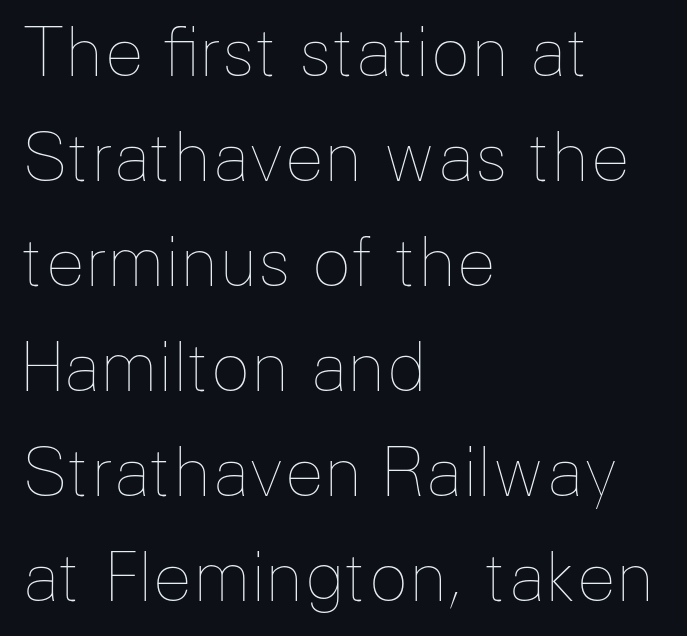
{"italic": "no", "bold": "no", "weight": "thin", "width": "normal", "stroke_contrast": "low", "x_height": "medium", "monospaced": "no", "underline": "no", "align": "left", "line_spacing": "normal", "line_spacing_ratio": 1.59, "letter_spacing": "normal", "letter_spacing_em": 0.0, "glyph_px": 66}
